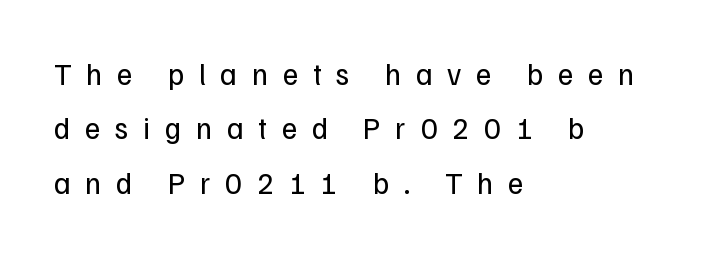
The image shows 30 px regular-weight sans-serif type, upright; set left-aligned, line spacing 1.81x, unusually wide letter spacing (+0.49 em), not underlined; low stroke contrast and a medium x-height.
